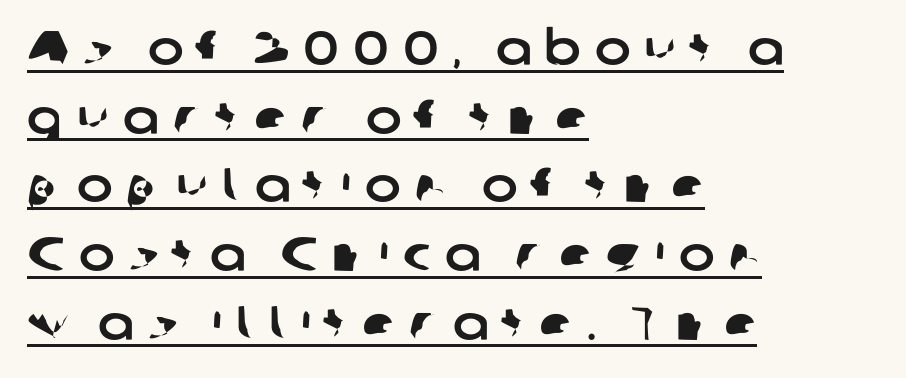
{"serif": "no", "width": "normal", "stroke_contrast": "low", "x_height": "medium", "monospaced": "no", "underline": "yes", "align": "left", "line_spacing": "normal", "line_spacing_ratio": 1.43, "letter_spacing": "wide", "letter_spacing_em": 0.29, "glyph_px": 48}
